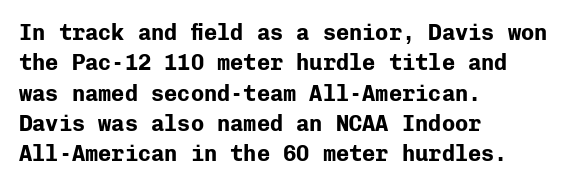
{"italic": "no", "bold": "yes", "underline": "no", "align": "left", "line_spacing": "normal", "line_spacing_ratio": 1.38, "letter_spacing": "normal", "letter_spacing_em": 0.0, "glyph_px": 22}
